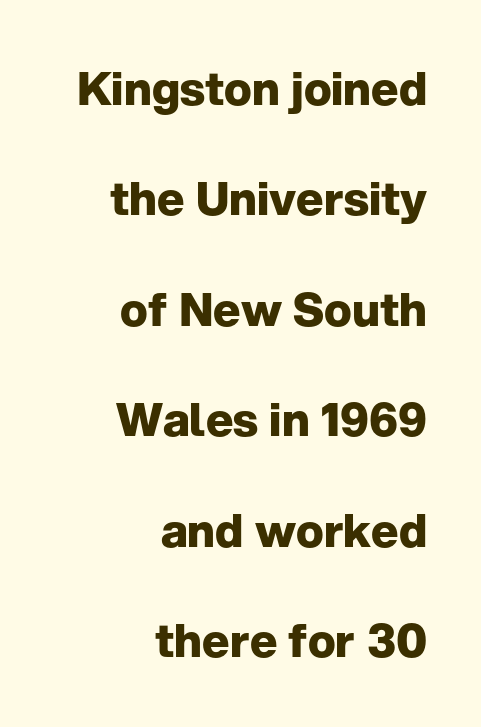
{"serif": "no", "italic": "no", "bold": "yes", "weight": "heavy", "width": "normal", "stroke_contrast": "low", "x_height": "medium", "monospaced": "no", "underline": "no", "align": "right", "line_spacing": "loose", "line_spacing_ratio": 2.4, "letter_spacing": "normal", "letter_spacing_em": 0.0, "glyph_px": 46}
